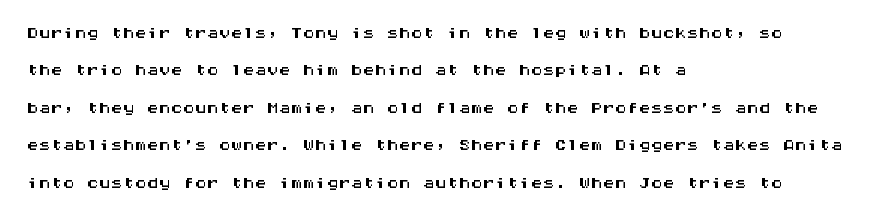
The image shows 24 px text type, upright; set left-aligned, normal line spacing (1.56x), normal letter spacing, not underlined.
